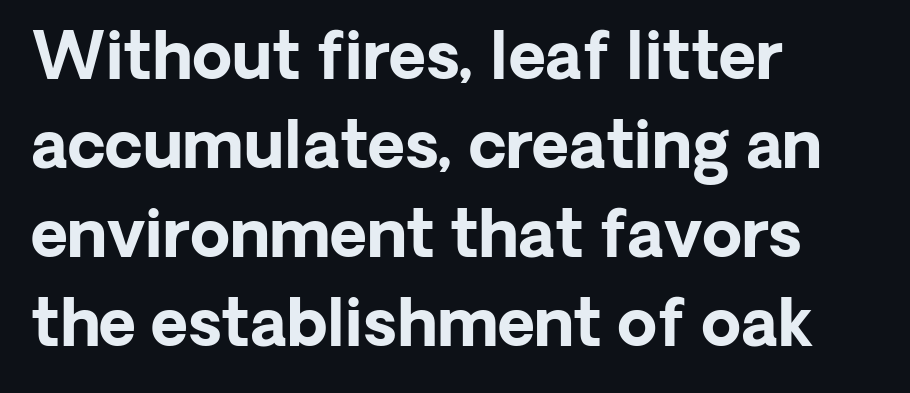
{"serif": "no", "italic": "no", "bold": "yes", "weight": "bold", "width": "normal", "stroke_contrast": "low", "x_height": "medium", "monospaced": "no", "underline": "no", "align": "left", "line_spacing": "normal", "line_spacing_ratio": 1.39, "letter_spacing": "normal", "letter_spacing_em": 0.0, "glyph_px": 64}
